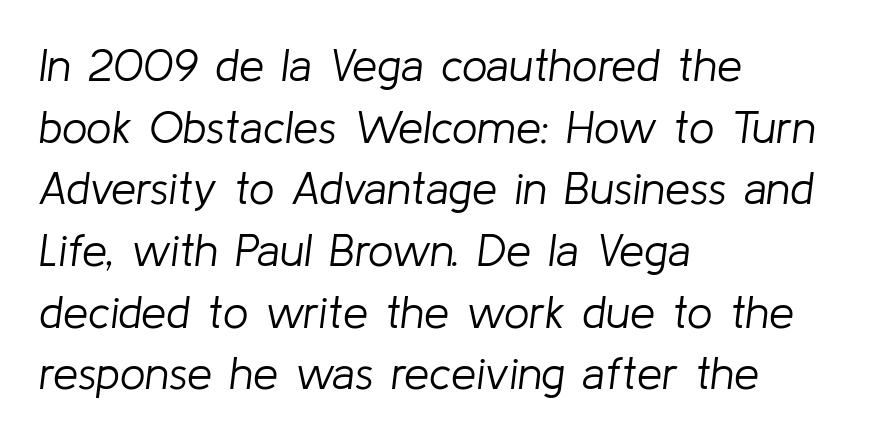
Q: Is the text bold? A: No.
Q: Is the text italic (slanted)? A: Yes, it leans right by about 8 degrees.
Q: Is the text underlined? A: No.
Q: How is the paragraph aligned? A: Left-aligned.
Q: Is the spacing between letters normal or unusually wide? A: Normal.
Q: Is the spacing between lines tight, normal or loose? A: Normal.
Q: Width (condensed, normal, or wide)? A: Normal.
Q: Stroke contrast? A: Low.
Q: x-height? A: Medium.
Q: Monospaced? A: No.
